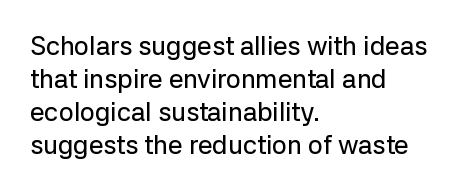
The foot of each line stays bare and open. Leading matches the norm, producing a regular column. The paragraph shown leans on its left margin. The gaps between neighbouring characters are ordinary and unremarkable. Italic? Not at all — the glyphs are vertical.
